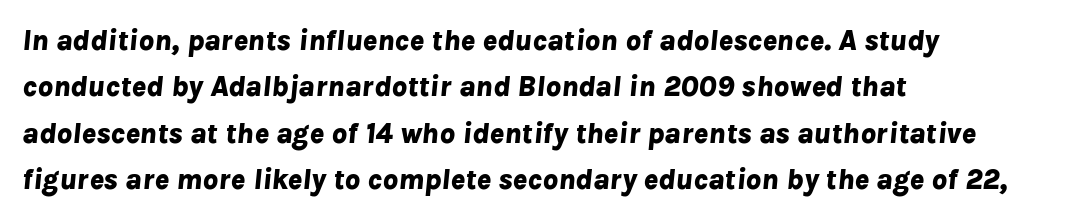
The image shows 30 px bold type, italic (leaning right); set left-aligned, normal line spacing (1.55x), normal letter spacing, not underlined; low stroke contrast and a medium x-height.
